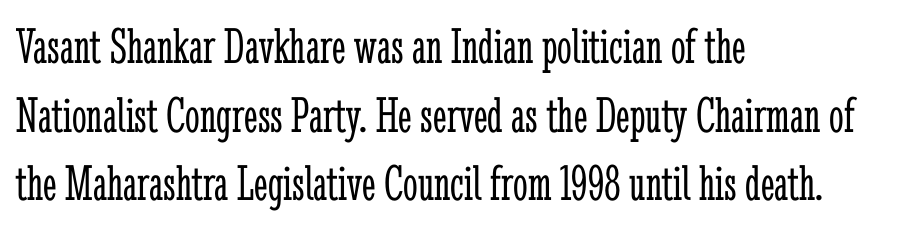
{"serif": "yes", "italic": "no", "bold": "no", "weight": "light", "width": "condensed", "stroke_contrast": "low", "x_height": "medium", "monospaced": "no", "underline": "no", "align": "left", "line_spacing": "normal", "line_spacing_ratio": 1.32, "letter_spacing": "normal", "letter_spacing_em": 0.0, "glyph_px": 52}
